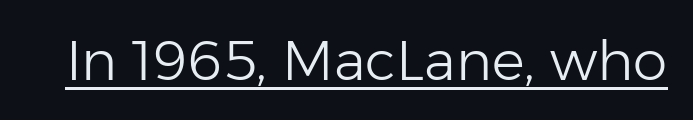
These lines are rendered in a variable-pitch font. Weight: regular or lighter. Caption: lettering with a line underneath. Does the lettering tilt? It doesn't — this is upright. You can tell from the bare stems that sans-serif type was used.
